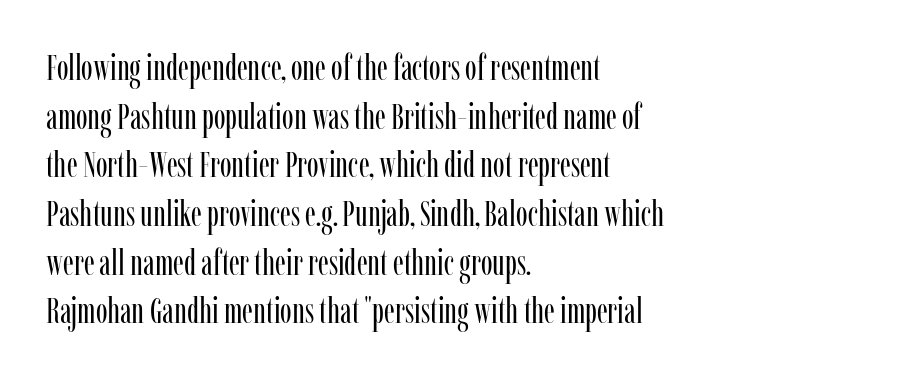
In terms of leading, this rendering sits right in the middle. Descenders hang freely into open space. Counters stay open thanks to moderate or lighter strokes. The characters display serif detailing at their extremities. Proportional: the letters do not fall into vertical columns. This rendering uses left alignment, leaving the right contour irregular.
